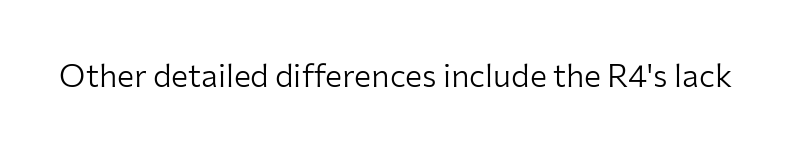
The face used here is a sans, in the tradition of grotesques and geometrics. These lines are rendered in a variable-pitch font. This rendering features lettering with no underline. Standard letterfit; no display-style spreading of the glyphs. The passage shown is not bold in any degree.
